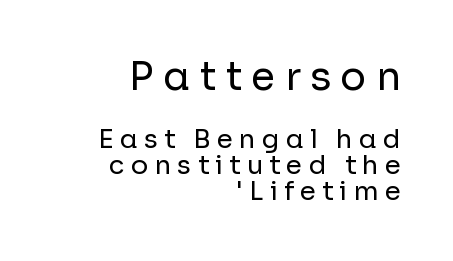
Q: Is the text bold? A: No.
Q: Is the text italic (slanted)? A: No, it is upright.
Q: Is the typeface a serif or a sans-serif typeface? A: Sans-serif.
Q: Is the text underlined? A: No.
Q: How is the paragraph aligned? A: Right-aligned.
Q: Is the spacing between letters normal or unusually wide? A: Unusually wide.
Q: Is the spacing between lines tight, normal or loose? A: Tight.
Q: Which block of text is set in a larger size, the first (top) or the second (bottom)? A: The first (top) one.
Q: Width (condensed, normal, or wide)? A: Normal.
Q: Stroke contrast? A: Low.
Q: x-height? A: Medium.
Q: Monospaced? A: No.
